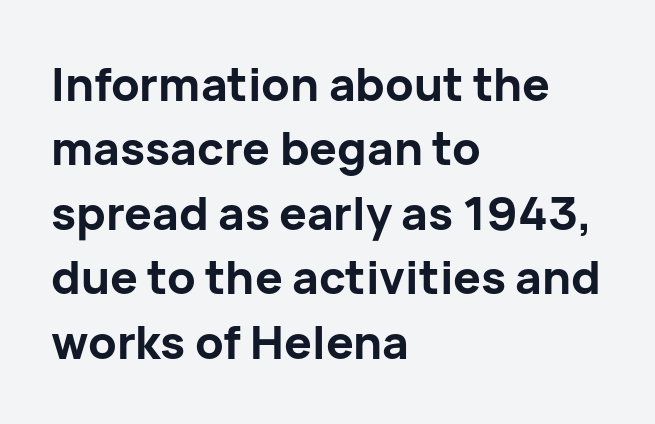
{"serif": "no", "italic": "no", "bold": "yes", "weight": "bold", "width": "normal", "stroke_contrast": "low", "x_height": "medium", "monospaced": "no", "underline": "no", "align": "left", "line_spacing": "normal", "line_spacing_ratio": 1.4, "letter_spacing": "normal", "letter_spacing_em": 0.0, "glyph_px": 46}
